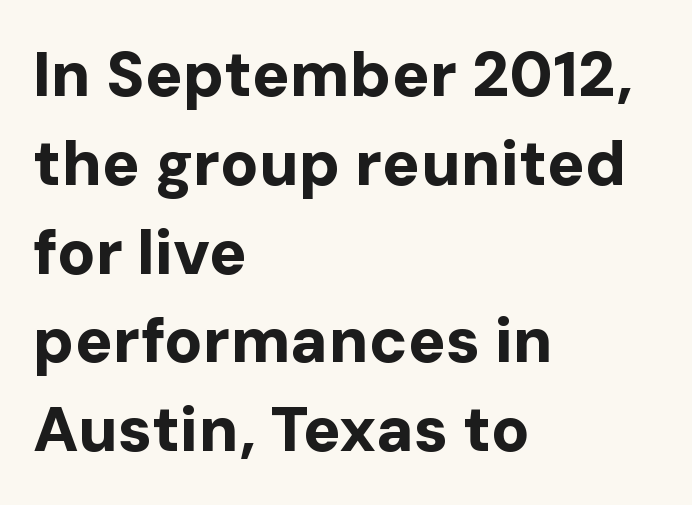
Q: Is the text bold? A: Yes.
Q: Is the text italic (slanted)? A: No, it is upright.
Q: Is the typeface a serif or a sans-serif typeface? A: Sans-serif.
Q: Is the text underlined? A: No.
Q: How is the paragraph aligned? A: Left-aligned.
Q: Is the spacing between letters normal or unusually wide? A: Normal.
Q: Is the spacing between lines tight, normal or loose? A: Normal.
Q: Width (condensed, normal, or wide)? A: Normal.
Q: Stroke contrast? A: Low.
Q: x-height? A: Medium.
Q: Monospaced? A: No.
